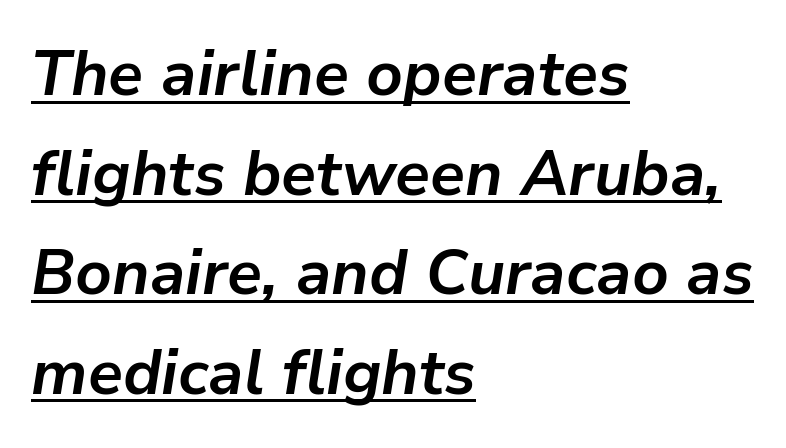
The text carries the slant typical of an italic or oblique font. A typesetter would call this proportional, since set widths differ per character. Students, this is bold: see how much ink each stroke carries. Underlined type. A student would call this left alignment; a typographer would say flush left, rag right. This sample uses plain, unmodified letter spacing.
